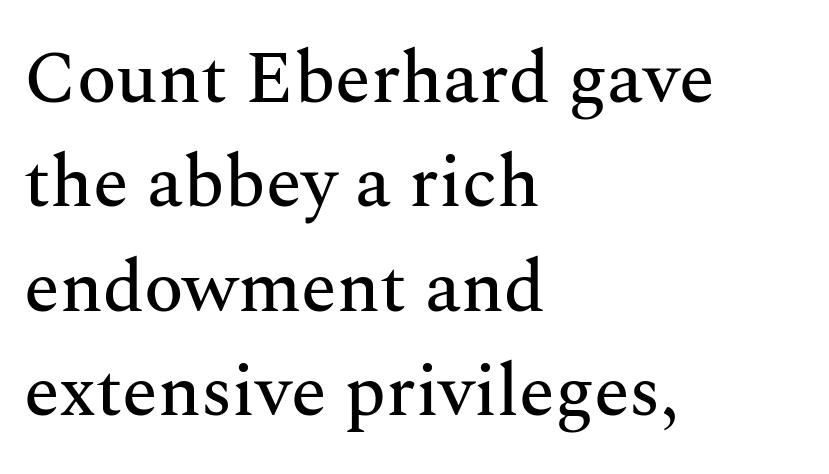
Honestly, there is no underline to notice here at all. Varying glyph widths throughout — classic text-font behaviour. Examine the stroke ends and you'll spot serifs. Layout note: lines flush left. The rows are spaced the way most documents space them. Tracking value appears to be zero — textbook default spacing.
